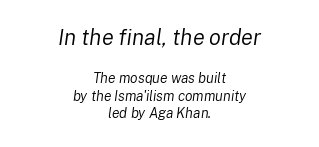
Q: Is the text bold? A: No.
Q: Is the text italic (slanted)? A: Yes, it leans right by about 8 degrees.
Q: Is the text underlined? A: No.
Q: How is the paragraph aligned? A: Centered.
Q: Is the spacing between letters normal or unusually wide? A: Normal.
Q: Is the spacing between lines tight, normal or loose? A: Normal.
Q: Which block of text is set in a larger size, the first (top) or the second (bottom)? A: The first (top) one.
